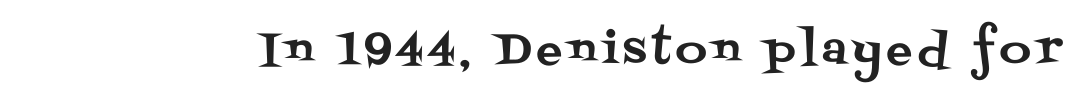
{"serif": "yes", "italic": "no", "width": "normal", "stroke_contrast": "medium", "x_height": "large", "monospaced": "no", "underline": "no", "glyph_px": 43}
